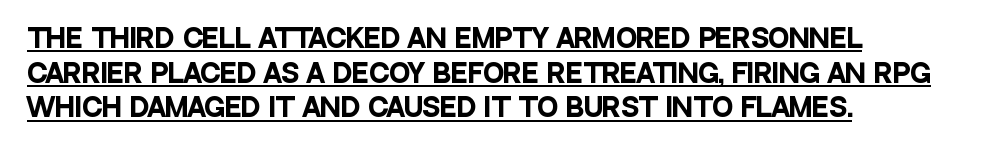
As a designer I'd log this as weight 700, bold. Looks like someone drew a line under every word here. The space between consecutive lines is moderate. Where is the straight margin? On the left. Honestly, the letter spacing is just normal — you wouldn't notice it. Does the lettering tilt? It doesn't — this is upright.
